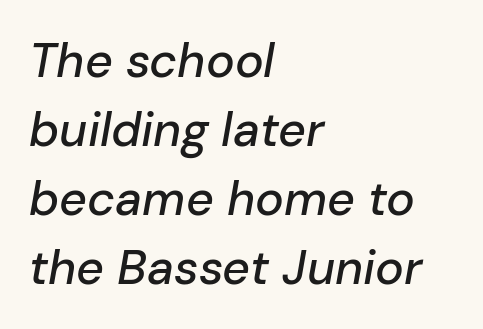
{"italic": "yes", "lean": "right", "slant_degrees": 10, "width": "normal", "stroke_contrast": "low", "x_height": "medium", "monospaced": "no", "underline": "no", "align": "left", "line_spacing": "normal", "line_spacing_ratio": 1.44, "letter_spacing": "normal", "letter_spacing_em": 0.0, "glyph_px": 48}
